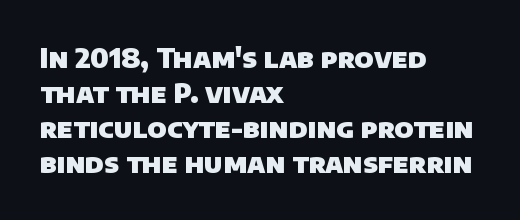
The type is set solid horizontally, with unmodified tracking. The face used here has the dense, thick strokes of a bold. The specimen omits any rule beneath the text block's lines. Compared with typical paragraphs, the rows here are spaced about the same. These lines are set flush left with a ragged right edge.
